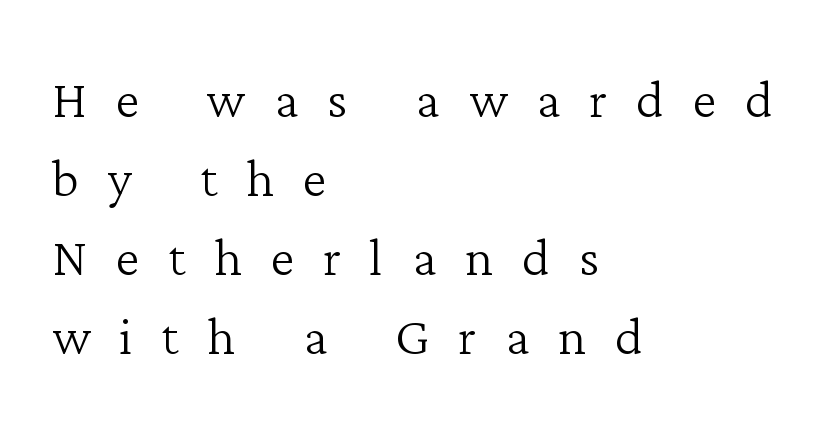
The image shows 68 px light serif type, upright; set left-aligned, line spacing 1.16x, unusually wide letter spacing (+0.42 em), not underlined; low stroke contrast and a medium x-height.
